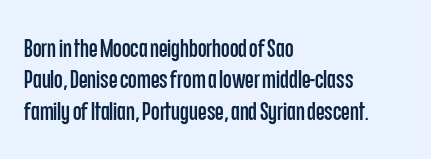
The space directly below the letters is spotless. Whoever set this chose a conventional vertical rhythm. The typesetter chose a ragged-right arrangement here. Posture: straight, roman, zero tilt. Standard letterfit; no display-style spreading of the glyphs.
